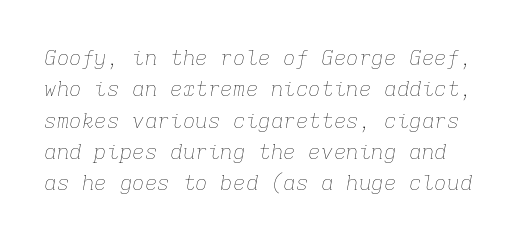
{"italic": "yes", "lean": "right", "slant_degrees": 9, "bold": "no", "underline": "no", "line_spacing": "normal", "line_spacing_ratio": 1.49, "letter_spacing": "normal", "letter_spacing_em": 0.0, "glyph_px": 21}
